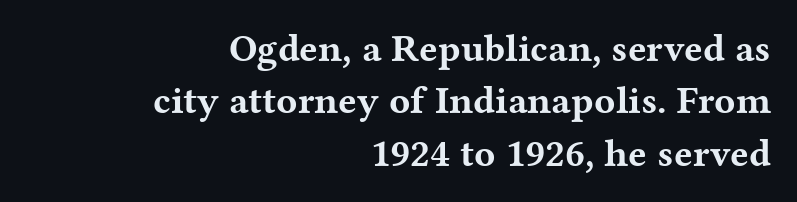
The image shows 39 px bold, wide serif type, upright; set right-aligned, normal line spacing (1.34x), normal letter spacing, not underlined; medium stroke contrast and a medium x-height.
